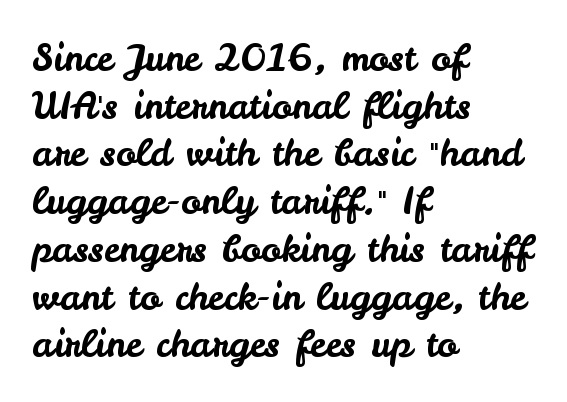
Beneath every word, the page is bare. Stroke terminals: plain, sans-serif. Horizontal alignment here is leftward, the default for most running prose.
